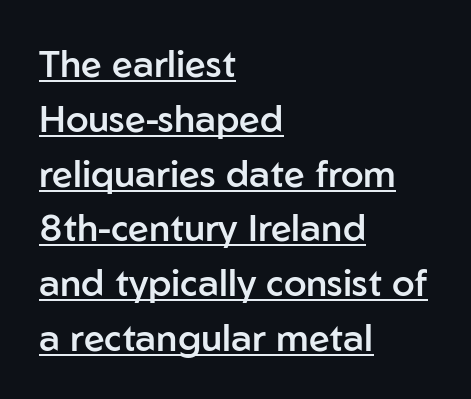
{"serif": "no", "italic": "no", "bold": "semi", "weight": "semibold", "width": "normal", "stroke_contrast": "low", "x_height": "medium", "monospaced": "no", "underline": "yes", "align": "left", "line_spacing": "normal", "line_spacing_ratio": 1.48, "letter_spacing": "normal", "letter_spacing_em": 0.0, "glyph_px": 37}
